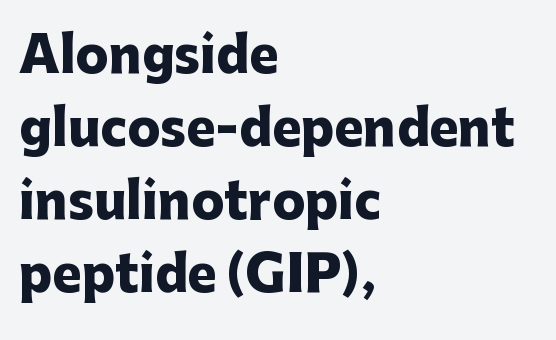
Q: Is the text bold? A: Yes.
Q: Is the text italic (slanted)? A: No, it is upright.
Q: Is the typeface a serif or a sans-serif typeface? A: Sans-serif.
Q: Is the text underlined? A: No.
Q: How is the paragraph aligned? A: Left-aligned.
Q: Is the spacing between letters normal or unusually wide? A: Normal.
Q: Is the spacing between lines tight, normal or loose? A: Normal.
Q: Width (condensed, normal, or wide)? A: Normal.
Q: Stroke contrast? A: Low.
Q: x-height? A: Medium.
Q: Monospaced? A: No.
